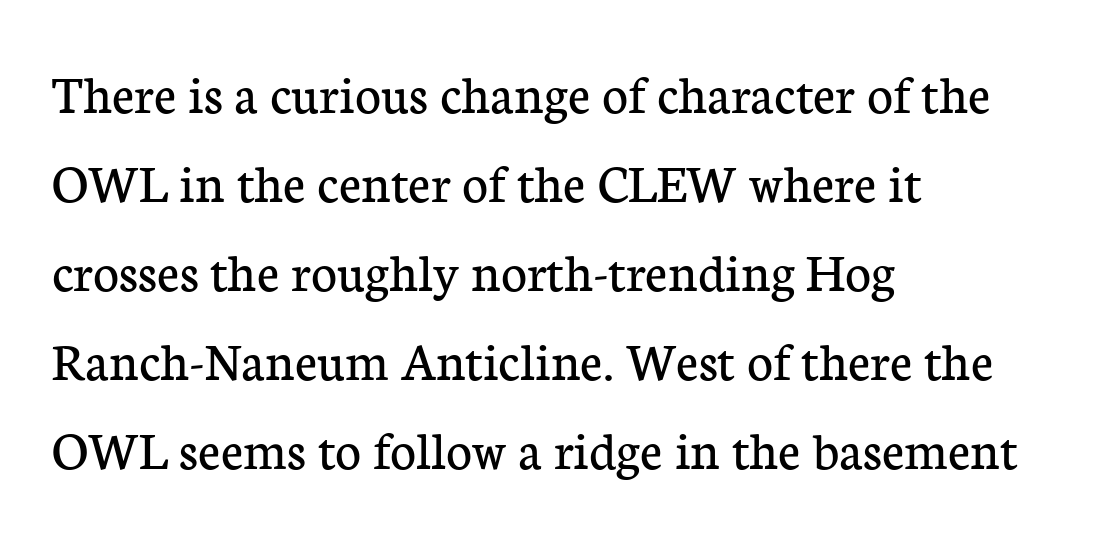
Q: Is the text bold? A: No.
Q: Is the text italic (slanted)? A: No, it is upright.
Q: Is the typeface a serif or a sans-serif typeface? A: Serif.
Q: Is the text underlined? A: No.
Q: How is the paragraph aligned? A: Left-aligned.
Q: Is the spacing between letters normal or unusually wide? A: Normal.
Q: Is the spacing between lines tight, normal or loose? A: Normal.
Q: Width (condensed, normal, or wide)? A: Normal.
Q: Stroke contrast? A: Low.
Q: x-height? A: Medium.
Q: Monospaced? A: No.
